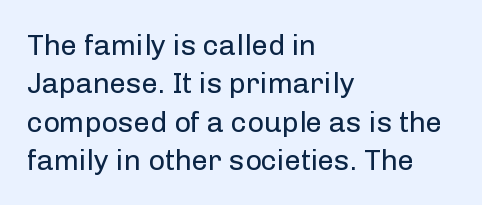
The image shows 29 px regular-weight sans-serif type, upright; set left-aligned, normal line spacing (1.32x), normal letter spacing, not underlined; low stroke contrast and a medium x-height.
